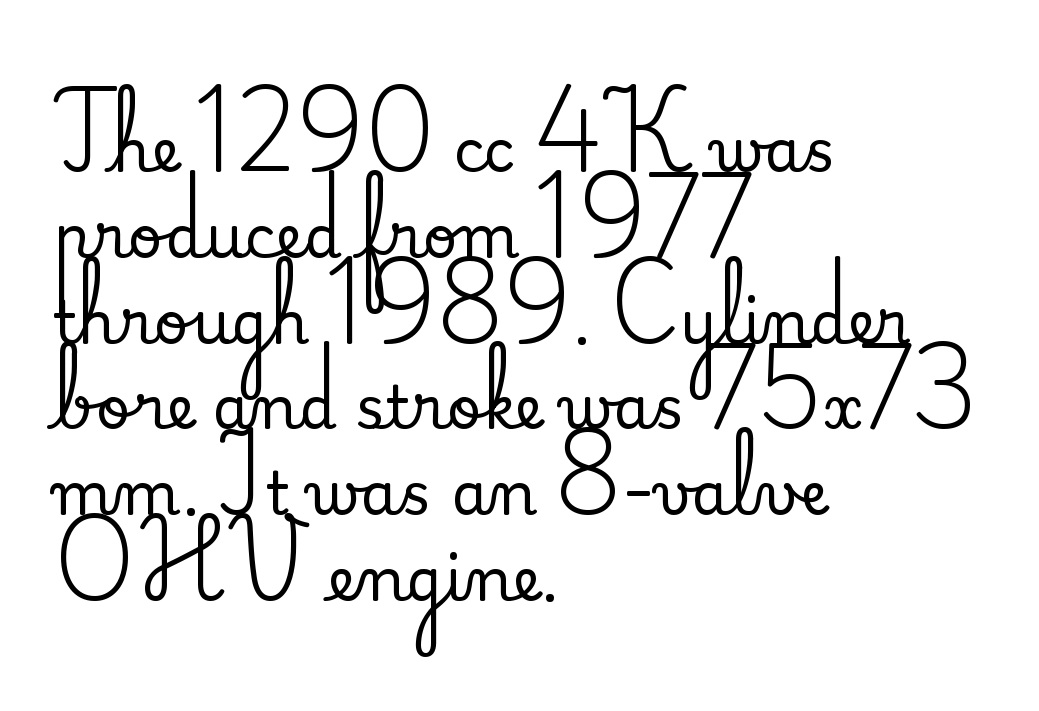
{"serif": "yes", "italic": "no", "width": "normal", "stroke_contrast": "medium", "x_height": "small", "monospaced": "no", "underline": "no", "align": "left", "line_spacing": "normal", "line_spacing_ratio": 1.43, "letter_spacing": "normal", "letter_spacing_em": 0.0, "glyph_px": 60}
